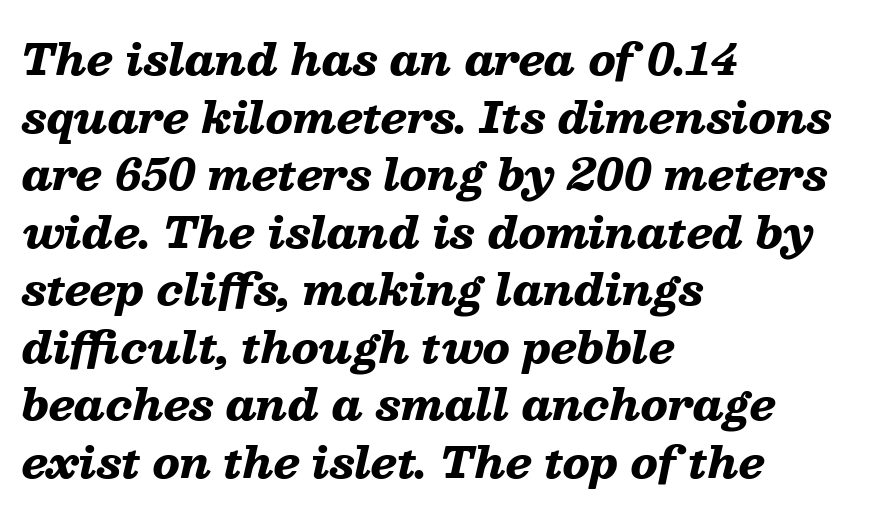
The image shows 42 px heavy, wide type, italic (leaning right); set left-aligned, normal line spacing (1.37x), normal letter spacing, not underlined; low stroke contrast and a medium x-height.
